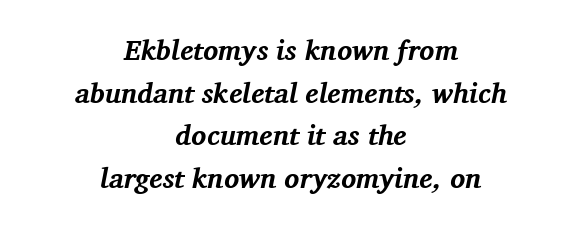
{"serif": "yes", "italic": "yes", "lean": "right", "slant_degrees": 11, "bold": "yes", "weight": "bold", "width": "normal", "stroke_contrast": "medium", "x_height": "medium", "monospaced": "no", "underline": "no", "align": "center", "line_spacing": "normal", "line_spacing_ratio": 1.52, "letter_spacing": "normal", "letter_spacing_em": 0.0, "glyph_px": 28}
